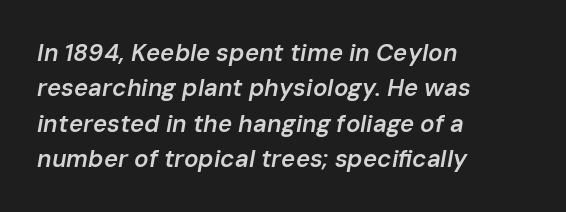
Successive baselines arrive at the customary interval. The font's italic variant was chosen for this text. Glance below the letters and you will spot only blank space. One-word summary of the alignment: left. As a designer I'd log this as weight 600, semibold. The line texture is even and compact thanks to regular tracking.
